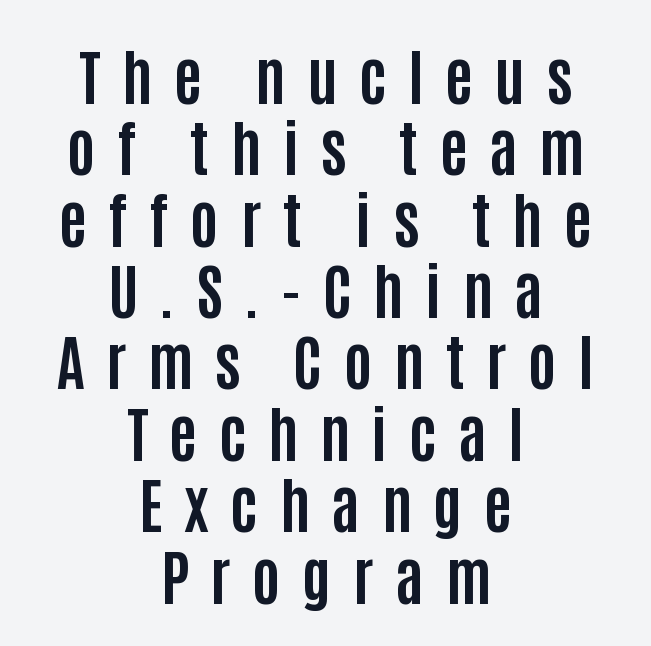
Q: Is the text bold? A: Yes.
Q: Is the text italic (slanted)? A: No, it is upright.
Q: Is the typeface a serif or a sans-serif typeface? A: Sans-serif.
Q: Is the text underlined? A: No.
Q: How is the paragraph aligned? A: Centered.
Q: Is the spacing between letters normal or unusually wide? A: Unusually wide.
Q: Width (condensed, normal, or wide)? A: Condensed.
Q: Stroke contrast? A: Low.
Q: x-height? A: Large.
Q: Monospaced? A: No.
